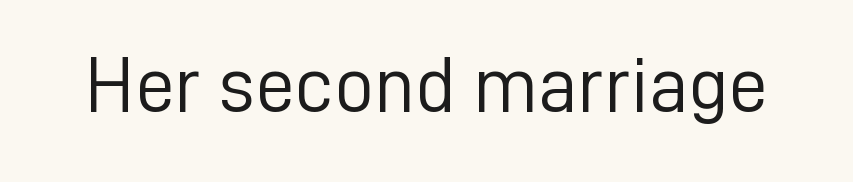
Ascenders rise straight up at ninety degrees. The space directly below the letters is spotless. What kind of face is this? One without serifs — a sans. This reads as an unemphasized weight, regular at the heaviest.
